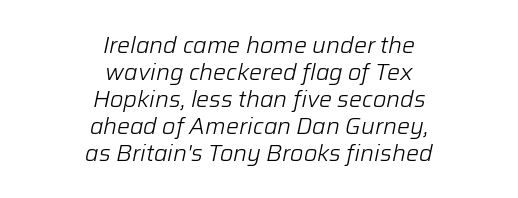
Q: Is the text bold? A: No.
Q: Is the text italic (slanted)? A: Yes, it leans right by about 12 degrees.
Q: Is the text underlined? A: No.
Q: How is the paragraph aligned? A: Centered.
Q: Is the spacing between letters normal or unusually wide? A: Normal.
